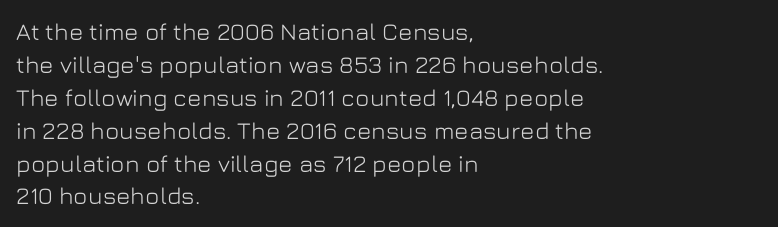
{"italic": "no", "underline": "no", "align": "left", "line_spacing": "normal", "line_spacing_ratio": 1.37, "letter_spacing": "normal", "letter_spacing_em": 0.0, "glyph_px": 24}
